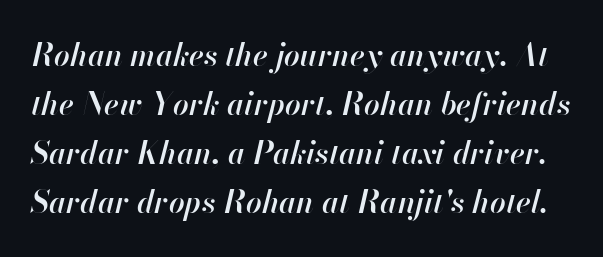
{"italic": "yes", "lean": "right", "slant_degrees": 13, "bold": "semi", "weight": "semibold", "width": "normal", "stroke_contrast": "high", "x_height": "small", "monospaced": "no", "underline": "no", "line_spacing": "normal", "line_spacing_ratio": 1.58, "letter_spacing": "normal", "letter_spacing_em": 0.0, "glyph_px": 31}
